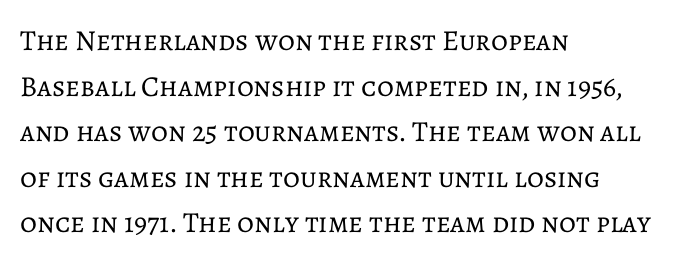
Q: Is the text bold? A: No.
Q: Is the text italic (slanted)? A: No, it is upright.
Q: Is the text underlined? A: No.
Q: How is the paragraph aligned? A: Left-aligned.
Q: Is the spacing between letters normal or unusually wide? A: Normal.
Q: Is the spacing between lines tight, normal or loose? A: Normal.
Q: Width (condensed, normal, or wide)? A: Normal.
Q: Stroke contrast? A: Low.
Q: x-height? A: Medium.
Q: Monospaced? A: No.
